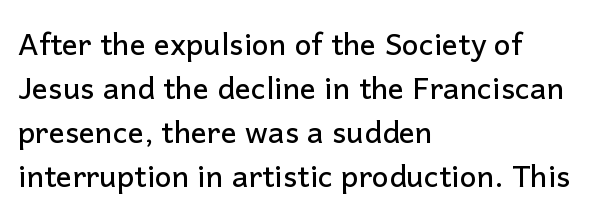
{"serif": "no", "italic": "no", "width": "normal", "stroke_contrast": "low", "x_height": "medium", "monospaced": "no", "underline": "no", "align": "left", "line_spacing": "normal", "line_spacing_ratio": 1.47, "letter_spacing": "normal", "letter_spacing_em": 0.0, "glyph_px": 30}
